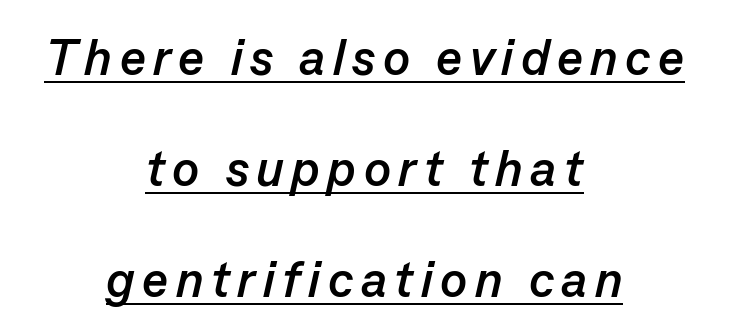
The image shows 50 px semibold type, italic (leaning right); set centered, loose line spacing (2.22x), underlined; low stroke contrast and a medium x-height.
